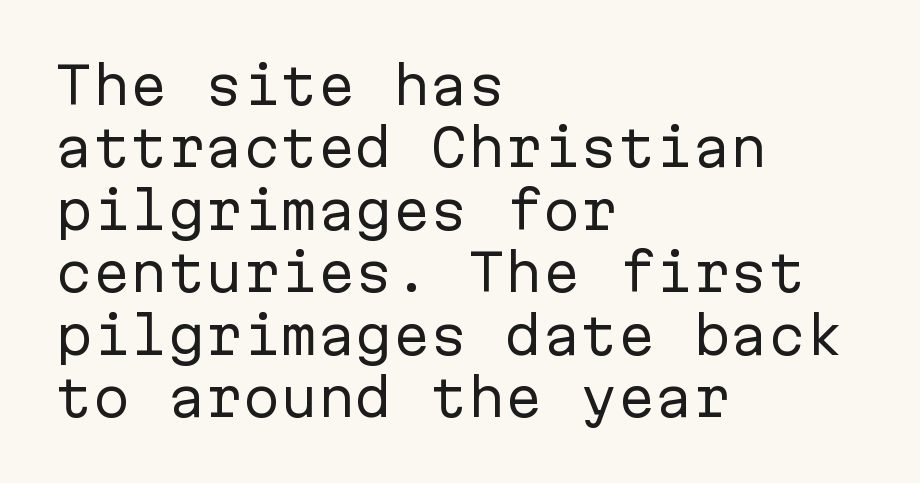
To sum up the face: it is a sans, with no serifs. Spacing verdict: monospaced, one width for all characters. On a weight scale, this lands at 450 or below. The leading is moderate, giving the passage an even texture.
